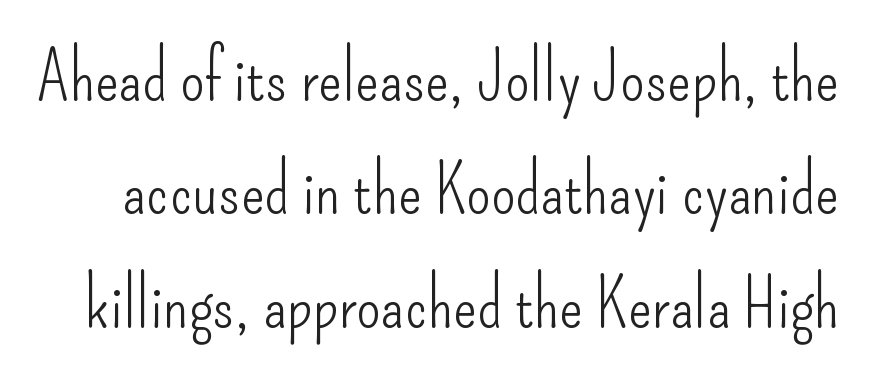
{"serif": "no", "italic": "no", "bold": "no", "weight": "light", "width": "condensed", "stroke_contrast": "low", "x_height": "small", "monospaced": "no", "underline": "no", "line_spacing": "normal", "line_spacing_ratio": 1.62, "letter_spacing": "normal", "letter_spacing_em": 0.0, "glyph_px": 70}
